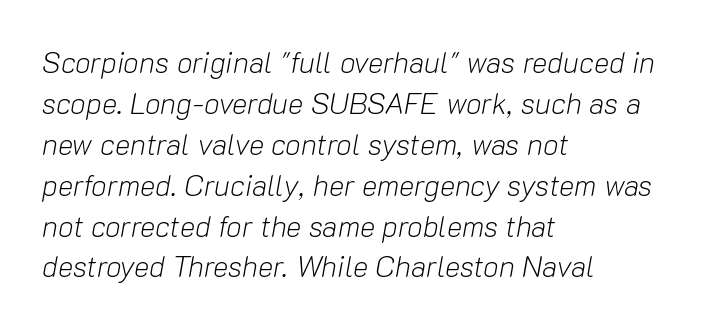
The image shows 29 px light type, italic (leaning right); set left-aligned, normal line spacing (1.41x), normal letter spacing, not underlined; low stroke contrast and a medium x-height.
